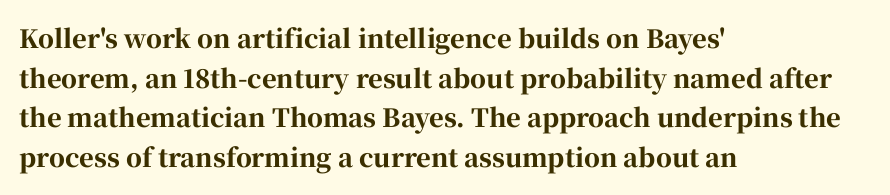
The image shows 25 px bold type, upright; set left-aligned, normal line spacing (1.59x), normal letter spacing, not underlined.
